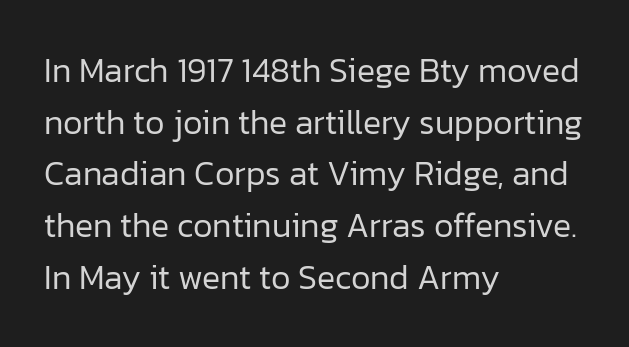
Q: Is the text bold? A: No.
Q: Is the text italic (slanted)? A: No, it is upright.
Q: Is the typeface a serif or a sans-serif typeface? A: Sans-serif.
Q: Is the text underlined? A: No.
Q: How is the paragraph aligned? A: Left-aligned.
Q: Is the spacing between letters normal or unusually wide? A: Normal.
Q: Is the spacing between lines tight, normal or loose? A: Normal.
Q: Width (condensed, normal, or wide)? A: Normal.
Q: Stroke contrast? A: Low.
Q: x-height? A: Medium.
Q: Monospaced? A: No.
